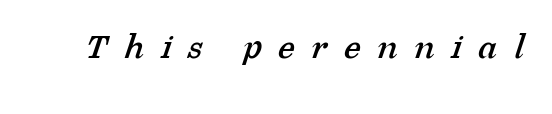
Q: Is the typeface a serif or a sans-serif typeface? A: Serif.
Q: Is the text underlined? A: No.
Q: Is the spacing between letters normal or unusually wide? A: Unusually wide.
Q: Width (condensed, normal, or wide)? A: Normal.
Q: Stroke contrast? A: Low.
Q: x-height? A: Medium.
Q: Monospaced? A: No.
